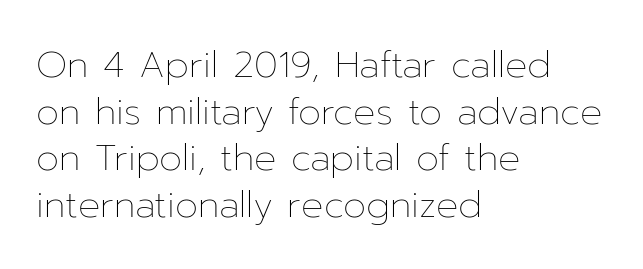
This sample has the flowing, uneven cadence of proportional lettering. This block has exactly the height ordinary leading produces. Check under the words: just untouched page. Notice how the stems are strictly vertical — no italics here.
